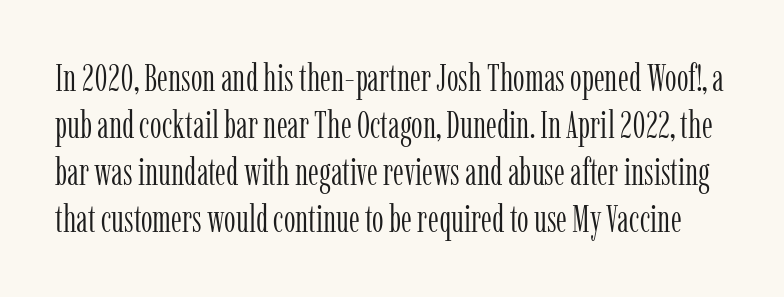
{"serif": "yes", "italic": "no", "bold": "no", "weight": "light", "width": "condensed", "stroke_contrast": "low", "x_height": "medium", "monospaced": "no", "underline": "no", "line_spacing": "normal", "line_spacing_ratio": 1.27, "letter_spacing": "normal", "letter_spacing_em": 0.0, "glyph_px": 37}
